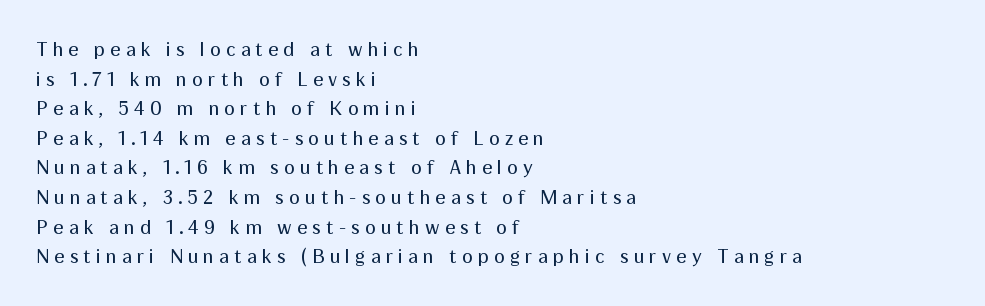
{"italic": "no", "bold": "no", "underline": "no", "align": "left", "line_spacing": "normal", "line_spacing_ratio": 1.48, "letter_spacing": "wide", "letter_spacing_em": 0.26, "glyph_px": 20}
